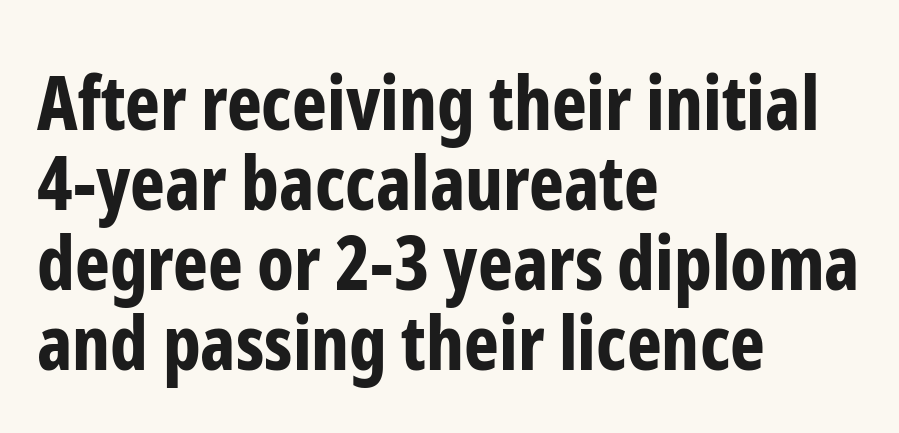
The space between consecutive lines is stingy. Only glyphs here, with clear space below each row. Rendered with straight, roman letterforms. The strokes are fattened all the way to bold. Here the designer chose a conventional face with non-uniform glyph widths. Short note: letters normally spaced.
